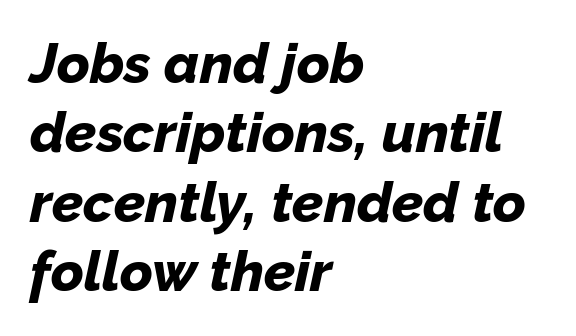
{"italic": "yes", "lean": "right", "slant_degrees": 12, "bold": "yes", "weight": "bold", "width": "normal", "stroke_contrast": "low", "x_height": "medium", "monospaced": "no", "underline": "no", "align": "left", "line_spacing_ratio": 1.24, "letter_spacing": "normal", "letter_spacing_em": 0.0, "glyph_px": 56}
